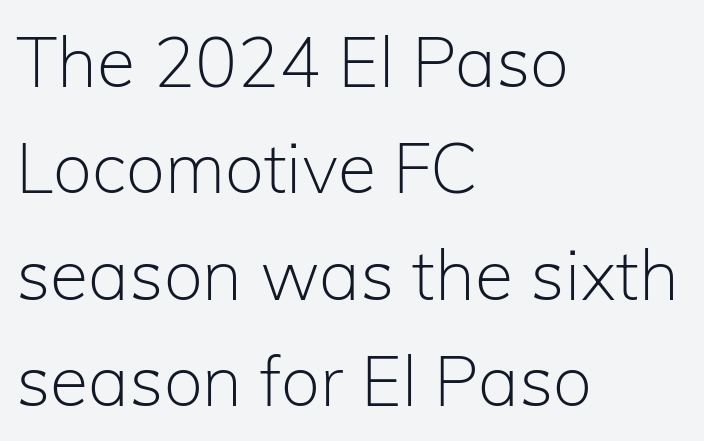
{"serif": "no", "italic": "no", "bold": "no", "weight": "light", "width": "normal", "stroke_contrast": "low", "x_height": "medium", "monospaced": "no", "underline": "no", "align": "left", "line_spacing": "normal", "line_spacing_ratio": 1.52, "letter_spacing": "normal", "letter_spacing_em": 0.0, "glyph_px": 70}
